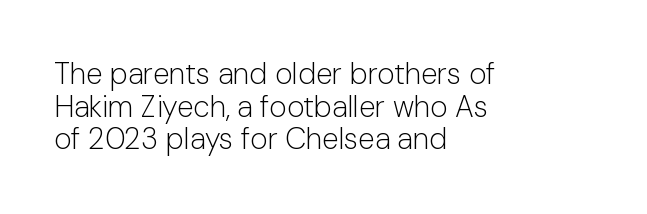
The image shows 30 px light sans-serif type, upright; set left-aligned, tight line spacing (1.09x), normal letter spacing, not underlined; low stroke contrast and a medium x-height.
